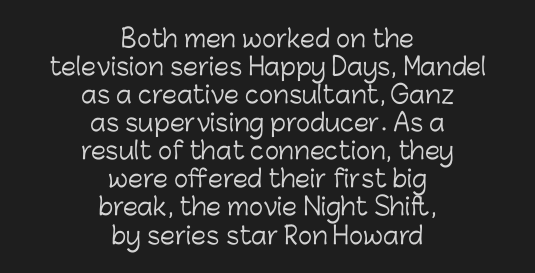
Letters rest on an invisible, unmarked baseline. Stem width sits at or under what a default text font uses. Letter spacing: default. Ascenders rise straight up at ninety degrees.
